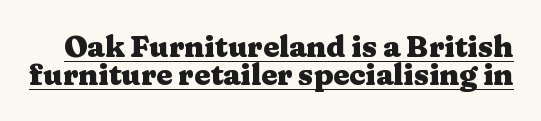
Q: Is the text bold? A: Yes.
Q: Is the text italic (slanted)? A: No, it is upright.
Q: Is the typeface a serif or a sans-serif typeface? A: Serif.
Q: Is the text underlined? A: Yes.
Q: Is the spacing between letters normal or unusually wide? A: Normal.
Q: Is the spacing between lines tight, normal or loose? A: Tight.
Q: Width (condensed, normal, or wide)? A: Wide.
Q: Stroke contrast? A: Medium.
Q: x-height? A: Medium.
Q: Monospaced? A: No.
